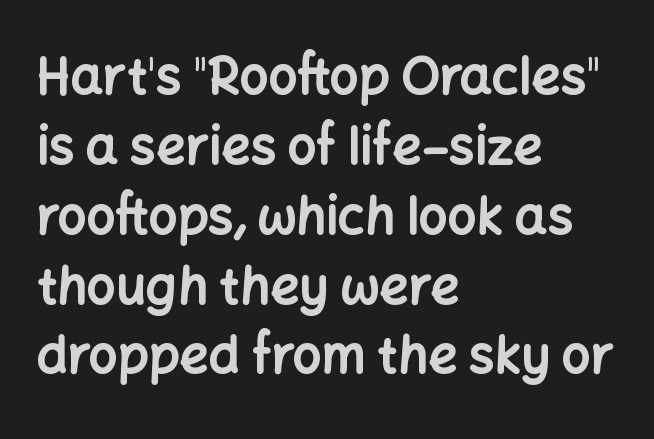
Q: Is the text bold? A: Yes.
Q: Is the text italic (slanted)? A: No, it is upright.
Q: Is the typeface a serif or a sans-serif typeface? A: Sans-serif.
Q: Is the text underlined? A: No.
Q: How is the paragraph aligned? A: Left-aligned.
Q: Is the spacing between letters normal or unusually wide? A: Normal.
Q: Is the spacing between lines tight, normal or loose? A: Normal.
Q: Width (condensed, normal, or wide)? A: Normal.
Q: Stroke contrast? A: Low.
Q: x-height? A: Medium.
Q: Monospaced? A: No.
